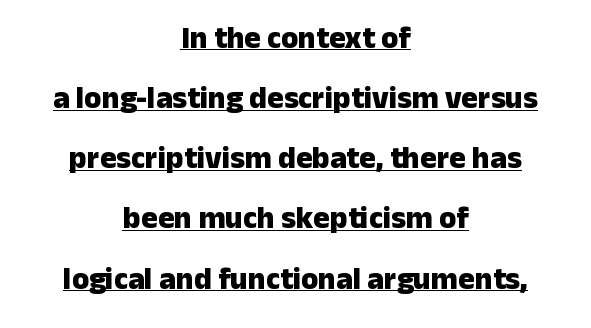
Q: Is the text bold? A: Yes.
Q: Is the text italic (slanted)? A: No, it is upright.
Q: Is the typeface a serif or a sans-serif typeface? A: Sans-serif.
Q: Is the text underlined? A: Yes.
Q: How is the paragraph aligned? A: Centered.
Q: Is the spacing between letters normal or unusually wide? A: Normal.
Q: Is the spacing between lines tight, normal or loose? A: Loose.
Q: Width (condensed, normal, or wide)? A: Normal.
Q: Stroke contrast? A: Low.
Q: x-height? A: Medium.
Q: Monospaced? A: No.
